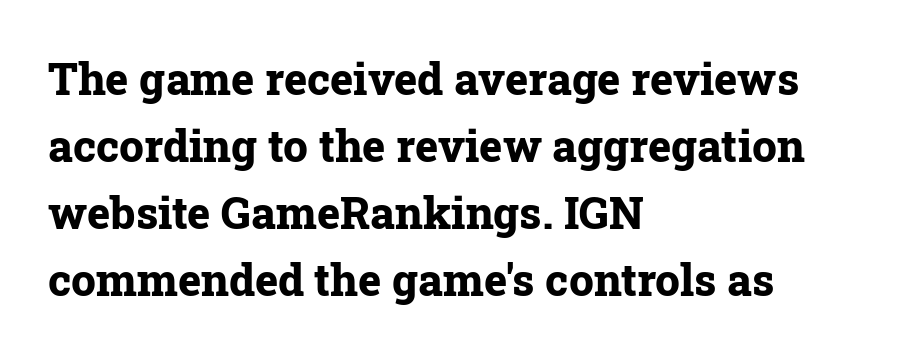
The image shows 44 px bold serif type, upright; set left-aligned, normal line spacing (1.52x), normal letter spacing, not underlined; low stroke contrast and a medium x-height.
